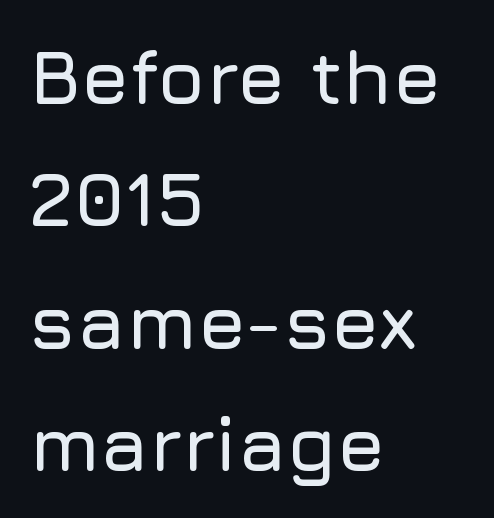
The image shows 77 px sans-serif type, upright; set left-aligned, normal line spacing (1.59x), normal letter spacing, not underlined; low stroke contrast and a medium x-height.
